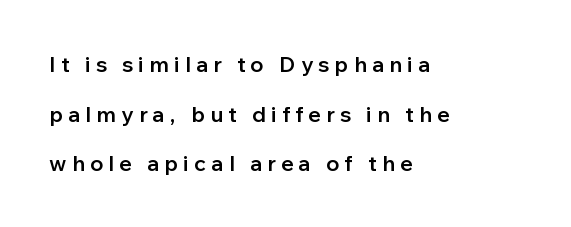
Underlining? Definitely not there. Stems and bowls a touch heavier than normal — semibold. Compared with typical body copy, the letter spacing here is much looser. Is the block centered? No — it sits flush against the left margin. Is there any slant? The stems are plumb. Horizontal bands of white between lines are thick stripes.
